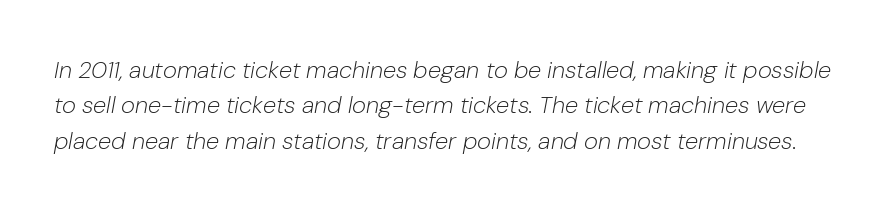
Glance below the letters and you will spot only blank space. This is oblique type, the kind used for emphasis or titles. Caption: face not bold, strokes unweighted. Caption: standard tracking, unaltered. The designer left line spacing at the default.
